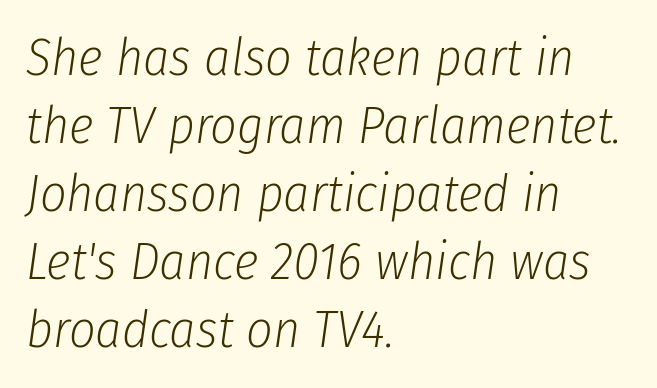
Compared with typical body copy, the letter spacing here is the same. The rendering anchors every line to the left-hand side. Normally led — the rows are evenly, conventionally spaced. Descenders hang freely into open space.
